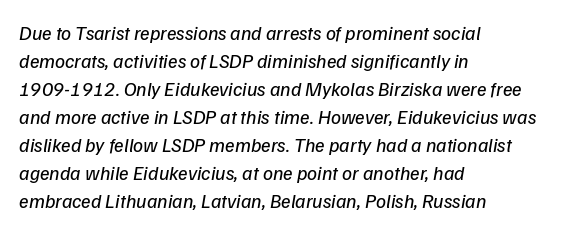
{"italic": "yes", "lean": "right", "slant_degrees": 9, "bold": "no", "underline": "no", "align": "left", "line_spacing": "normal", "line_spacing_ratio": 1.4, "letter_spacing": "normal", "letter_spacing_em": 0.0, "glyph_px": 20}
